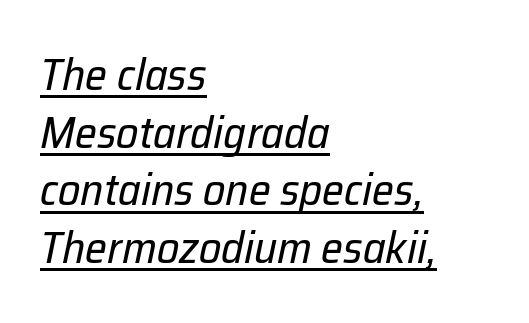
The image shows 44 px regular-weight type, italic (leaning right); set left-aligned, normal line spacing (1.31x), normal letter spacing, underlined; low stroke contrast and a medium x-height.
